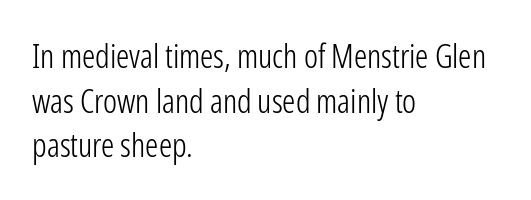
Q: Is the text bold? A: No.
Q: Is the text italic (slanted)? A: No, it is upright.
Q: Is the typeface a serif or a sans-serif typeface? A: Sans-serif.
Q: Is the text underlined? A: No.
Q: How is the paragraph aligned? A: Left-aligned.
Q: Is the spacing between letters normal or unusually wide? A: Normal.
Q: Is the spacing between lines tight, normal or loose? A: Normal.
Q: Width (condensed, normal, or wide)? A: Condensed.
Q: Stroke contrast? A: Low.
Q: x-height? A: Medium.
Q: Monospaced? A: No.
